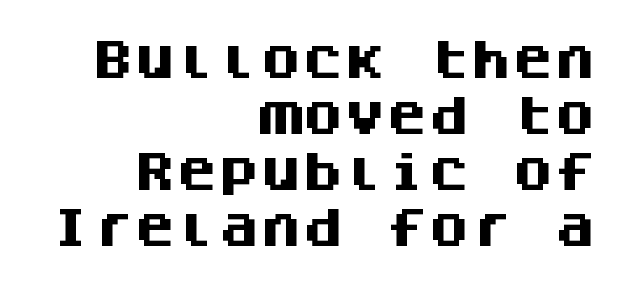
Only glyphs here, with clear space below each row. Heavy-handed strokes throughout: this text is bold. Here the glyphs are tracked normally, forming tight word shapes. The rag falls on the left side of this text block. Quick note: interline space is typical.
